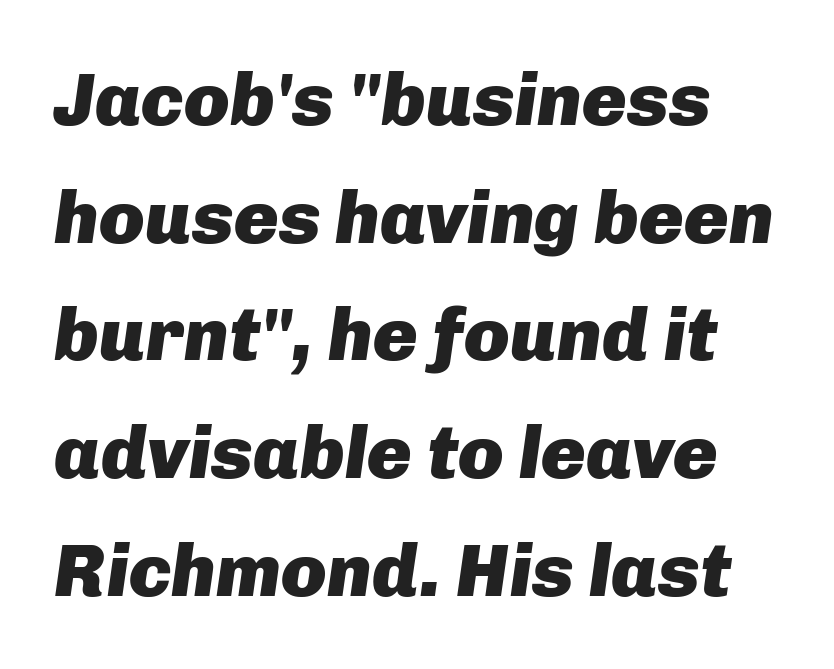
The image shows 75 px heavy type, italic (leaning right); set normal line spacing (1.57x), normal letter spacing, not underlined; low stroke contrast and a medium x-height.
